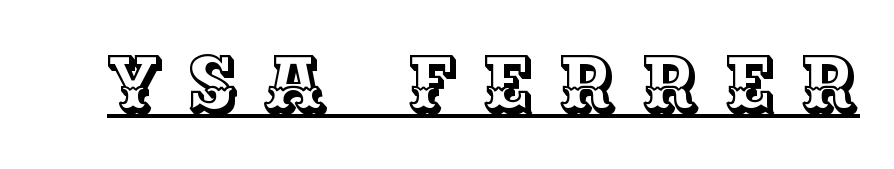
Each letter keeps its own natural width here, so spacing adapts to shape. Tracking value appears strongly positive — letters spread wide. The sample's only ornament is a line tracing under the words. It's the straight-up-and-down kind of type.
